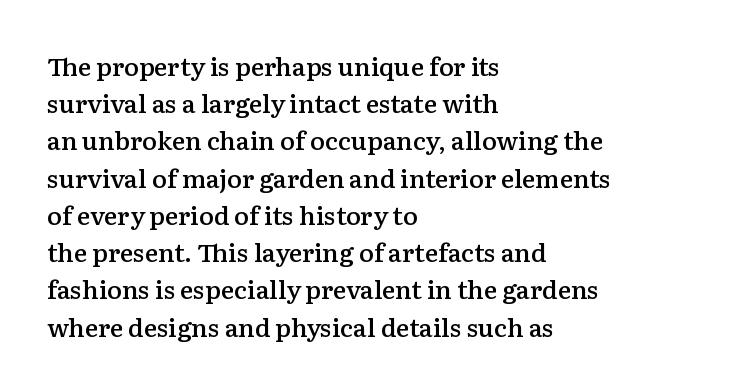
Normally led — the rows are evenly, conventionally spaced. Strokes here are thickened, but only to semibold level. Tracking value appears to be zero — textbook default spacing. A roman cut, with each character standing at attention. Teacher's note: observe the even left margin — that is flush-left alignment.
